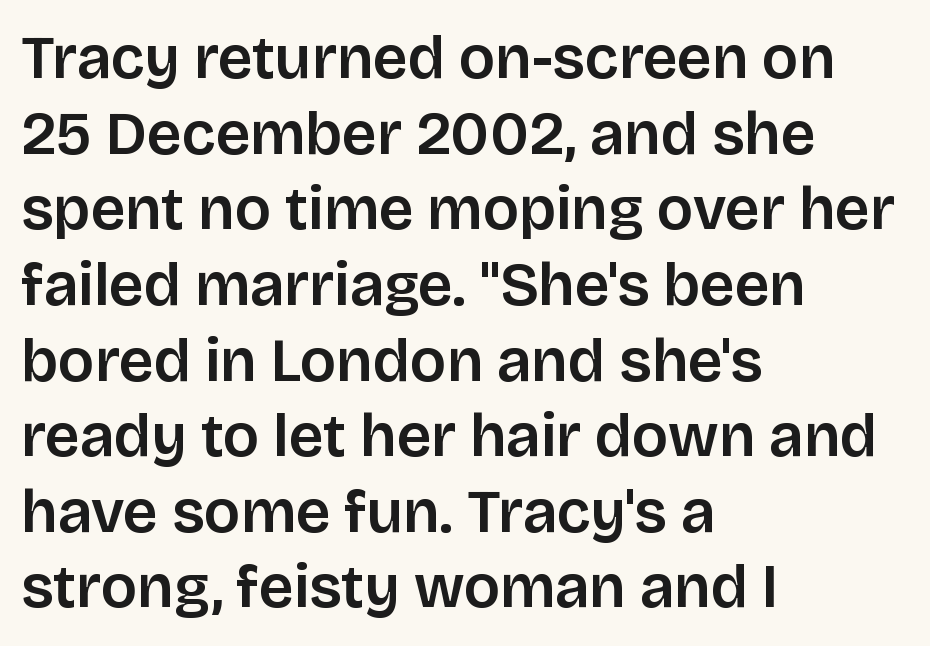
The gaps between neighbouring characters are ordinary and unremarkable. A sans-serif font was chosen for this passage. Anything drawn beneath the words? Only blank space. The passage shown is typed in a proportional face where columns would drift. Ordinary non-slanted type is in use. The lines are quadded left.
